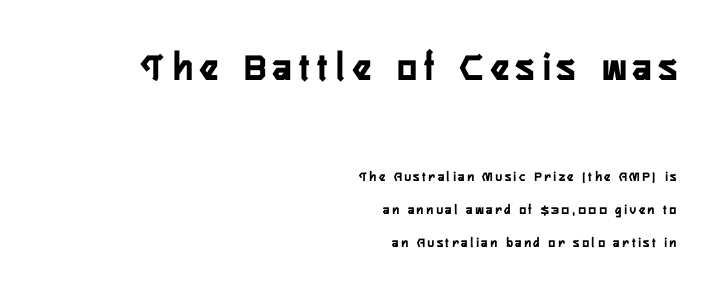
Glyph-to-glyph distance is far greater than everyday printed text. Descenders are the only things crossing below the line. Posture: upright roman. Right-aligned paragraph, ragged on the left. Quick note: interline space is abundant. Do the characters align in a grid? No, the font is proportional.
